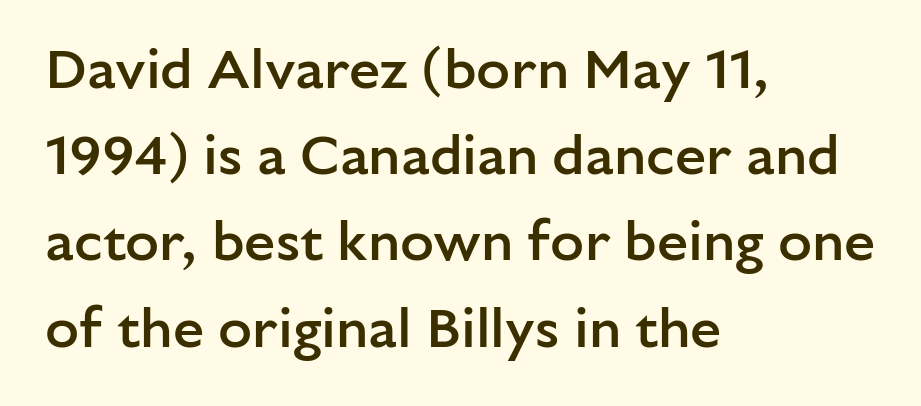
The lines in this sample share a left origin and differ only in where they stop. What kind of face is this? One without serifs — a sans. These words are printed semibold, heavier than regular yet not bold. Style check: upright. A typesetter would call this proportional, since set widths differ per character. Spacing between characters is what you'd get straight out of the box.
